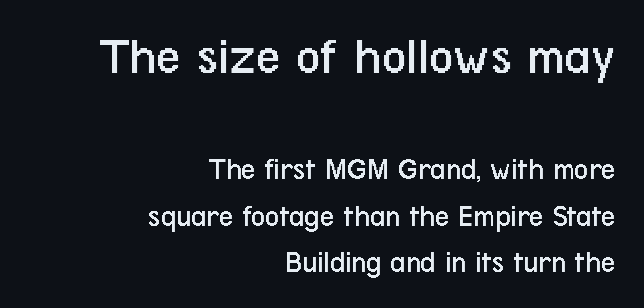
Q: Is the text bold? A: No.
Q: Is the text italic (slanted)? A: No, it is upright.
Q: Is the typeface a serif or a sans-serif typeface? A: Sans-serif.
Q: Is the text underlined? A: No.
Q: How is the paragraph aligned? A: Right-aligned.
Q: Is the spacing between letters normal or unusually wide? A: Normal.
Q: Is the spacing between lines tight, normal or loose? A: Normal.
Q: Which block of text is set in a larger size, the first (top) or the second (bottom)? A: The first (top) one.
Q: Width (condensed, normal, or wide)? A: Condensed.
Q: Stroke contrast? A: Low.
Q: x-height? A: Medium.
Q: Monospaced? A: No.
